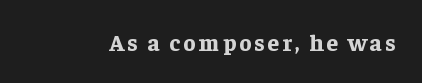
The image shows 23 px bold type, upright; set not underlined.
